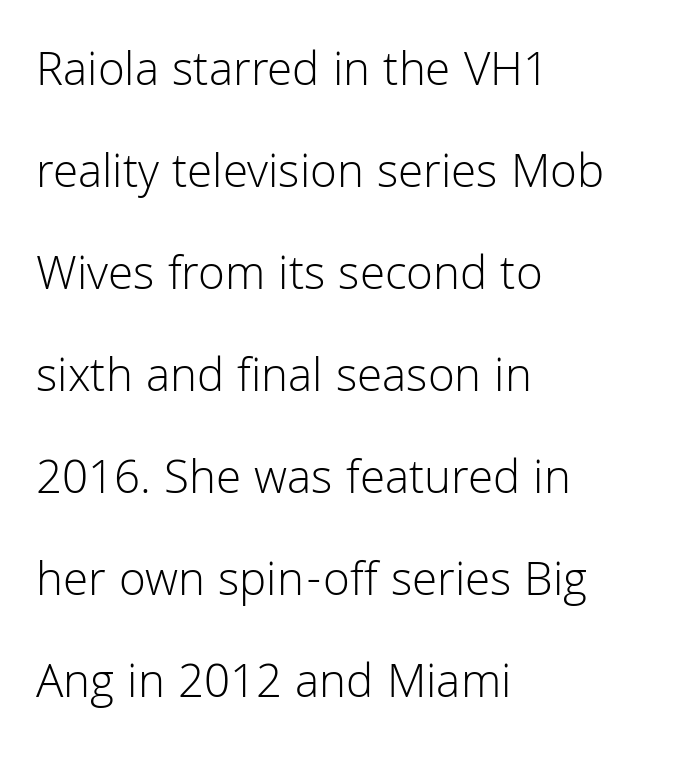
Q: Is the text bold? A: No.
Q: Is the text italic (slanted)? A: No, it is upright.
Q: Is the typeface a serif or a sans-serif typeface? A: Sans-serif.
Q: Is the text underlined? A: No.
Q: How is the paragraph aligned? A: Left-aligned.
Q: Is the spacing between letters normal or unusually wide? A: Normal.
Q: Is the spacing between lines tight, normal or loose? A: Loose.
Q: Width (condensed, normal, or wide)? A: Normal.
Q: Stroke contrast? A: Low.
Q: x-height? A: Medium.
Q: Monospaced? A: No.
